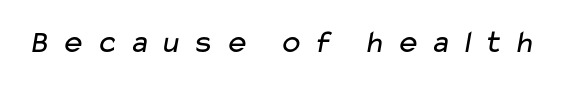
The image shows 32 px regular-weight, wide sans-serif type; set unusually wide letter spacing (+0.32 em), not underlined; low stroke contrast and a medium x-height.
